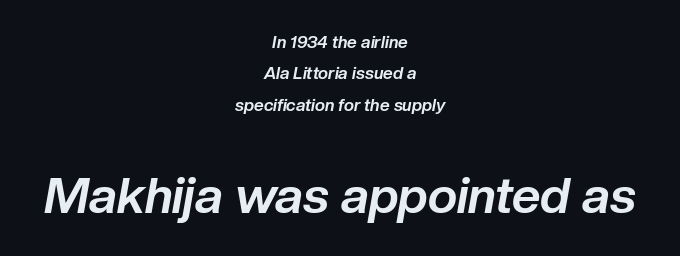
The space directly below the letters is spotless. Slant detected: the letters are inclined. This sample uses plain, unmodified letter spacing. Top chunk: small. Bottom chunk: large. Proportional: the letters do not fall into vertical columns. You'd pick this weight for a headline — it's a proper bold.
